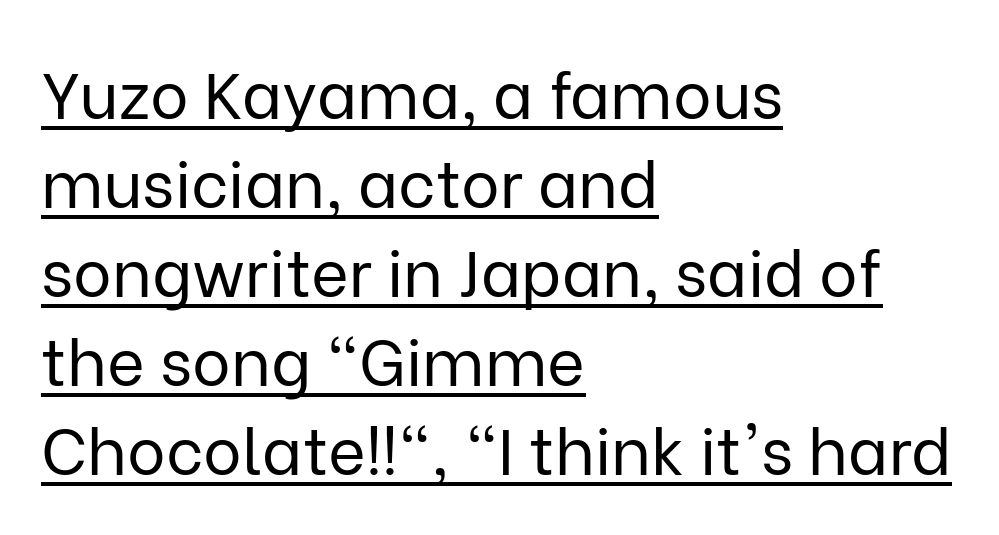
The image shows 65 px regular-weight sans-serif type, upright; set left-aligned, normal line spacing (1.37x), normal letter spacing, underlined; low stroke contrast and a medium x-height.
